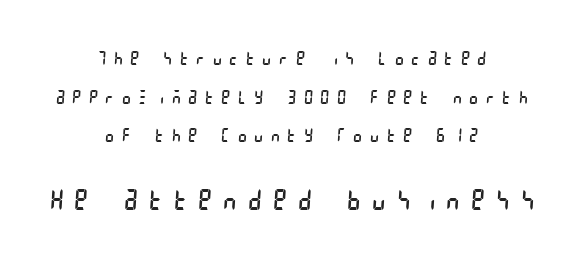
A typesetter would call this heavily tracked-out type. The space directly below the letters is spotless. This layout puts the modest block above and the oversized block below. This block would shrink considerably if given ordinary leading; it's expanded now.
